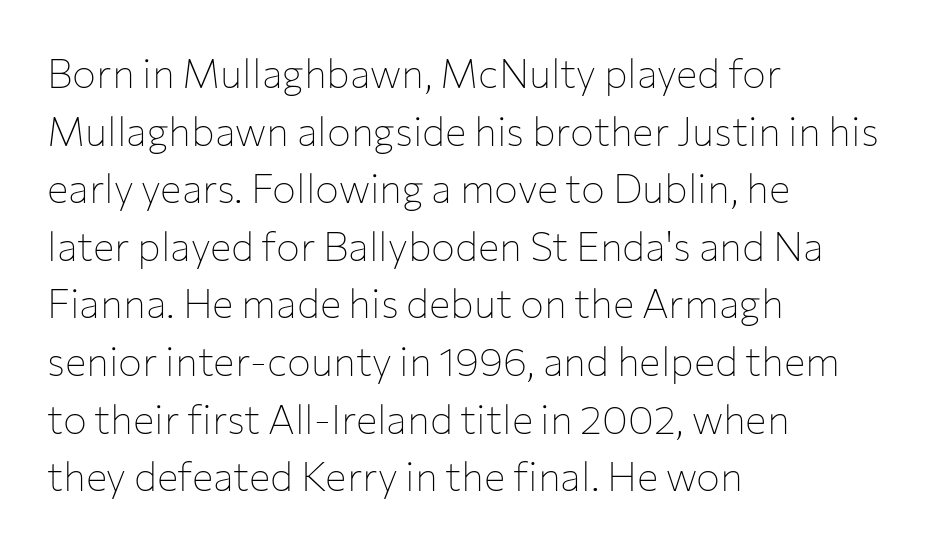
Varying glyph widths throughout — classic text-font behaviour. Default kerning and tracking; the words read as compact shapes. Upright lettering throughout. Unmarked baselines from the first word to the last. The face looks like a standard text weight, possibly lighter. Type style note: lacks serifs.
